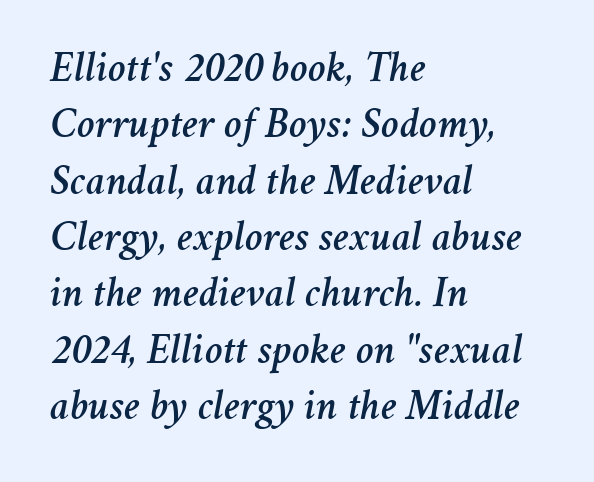
Does the copy run flush right? No — it runs flush left. Honestly, there is no underline to notice here at all. These lines keep a tight, regular rhythm from letter to letter. The passage shown is typed in a proportional face where columns would drift. It's the slanting kind of type. The leading is moderate, giving the passage an even texture.
